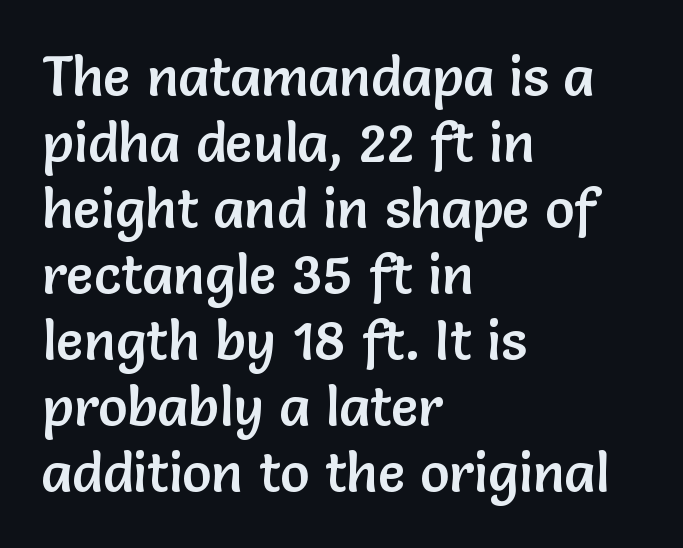
Q: Is the text italic (slanted)? A: No, it is upright.
Q: Is the typeface a serif or a sans-serif typeface? A: Sans-serif.
Q: Is the text underlined? A: No.
Q: How is the paragraph aligned? A: Left-aligned.
Q: Is the spacing between letters normal or unusually wide? A: Normal.
Q: Width (condensed, normal, or wide)? A: Normal.
Q: Stroke contrast? A: Low.
Q: x-height? A: Medium.
Q: Monospaced? A: No.
